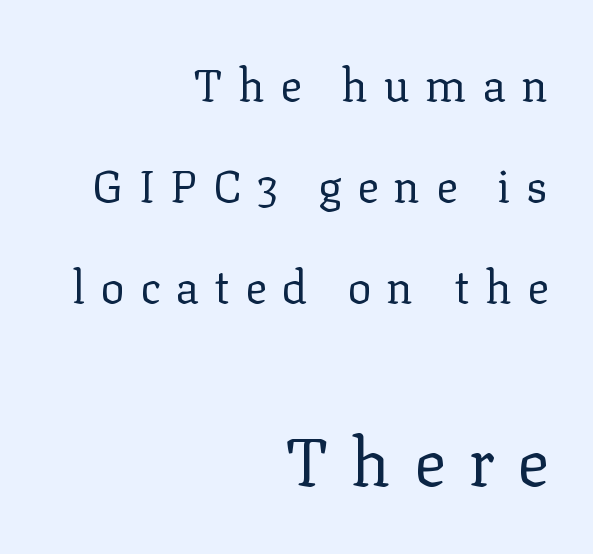
The font is comparable to plain body text, perhaps lighter. To sum up the face: it has serifs. The letters advance in unequal steps, a hallmark of proportional type. This sample uses an upright cut, with every glyph sitting square on the baseline. Honestly, the letter spacing is so wide it's the main thing you notice. Typesetter's note — lower block bumped up in size, upper block left smaller.
